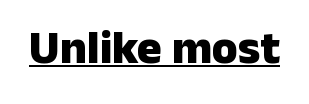
Each letter keeps its own natural width here, so spacing adapts to shape. The rendering shows plain stroke endings on the letterforms — a sans-serif design. Vertical strokes here are truly vertical. Glance below the letters and you will spot a drawn line. Is the letter spacing exaggerated? No — it looks like the ordinary default.
